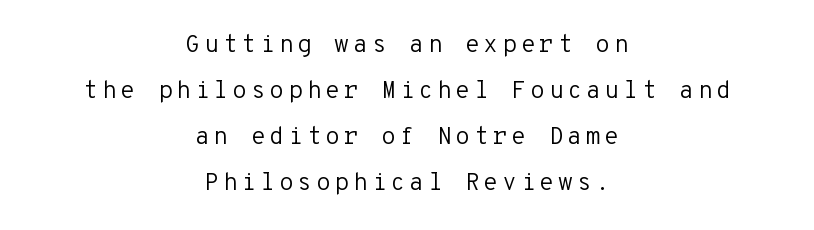
Q: Is the text bold? A: No.
Q: Is the text italic (slanted)? A: No, it is upright.
Q: Is the text underlined? A: No.
Q: How is the paragraph aligned? A: Centered.
Q: Is the spacing between lines tight, normal or loose? A: Loose.
